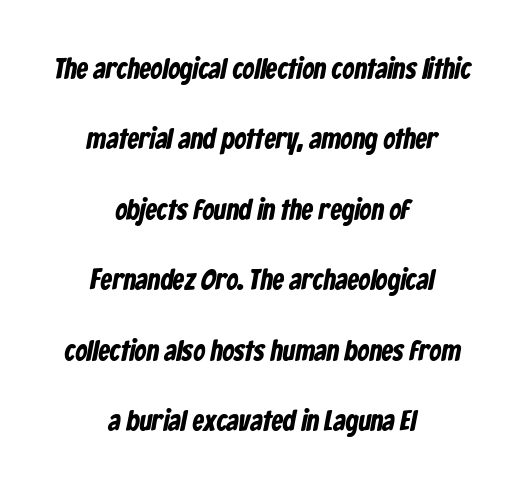
{"serif": "no", "width": "condensed", "stroke_contrast": "low", "x_height": "medium", "monospaced": "no", "underline": "no", "align": "center", "line_spacing": "loose", "line_spacing_ratio": 2.43, "letter_spacing": "normal", "letter_spacing_em": 0.0, "glyph_px": 29}
